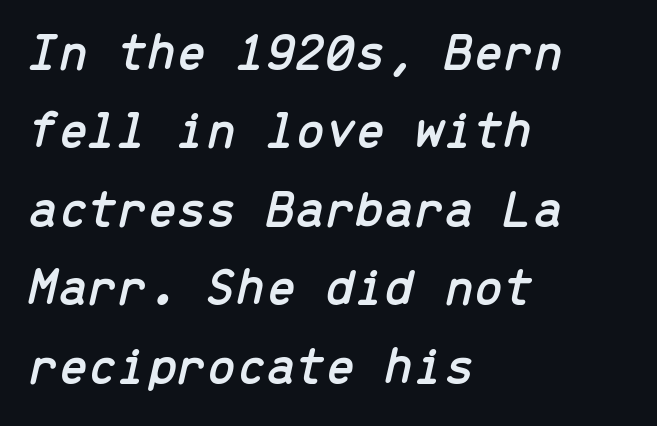
Quick note: italic. Bare-footed words on every line. Reading down the column, the eye jumps a familiar distance to each next line. Think of a typewriter: that constant character pitch is what you see here. Between one letter and the next there's only the usual sliver of space. Visually the block forms a straight wall on the left and a jagged coastline on the right.
